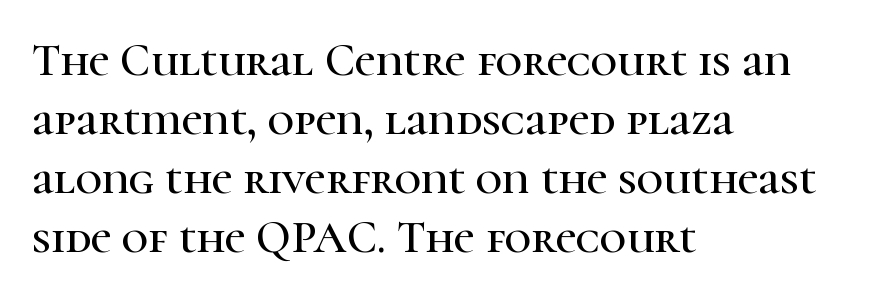
{"serif": "yes", "italic": "no", "width": "normal", "stroke_contrast": "high", "x_height": "medium", "monospaced": "no", "underline": "no", "align": "left", "line_spacing": "normal", "line_spacing_ratio": 1.28, "letter_spacing": "normal", "letter_spacing_em": 0.0, "glyph_px": 46}
